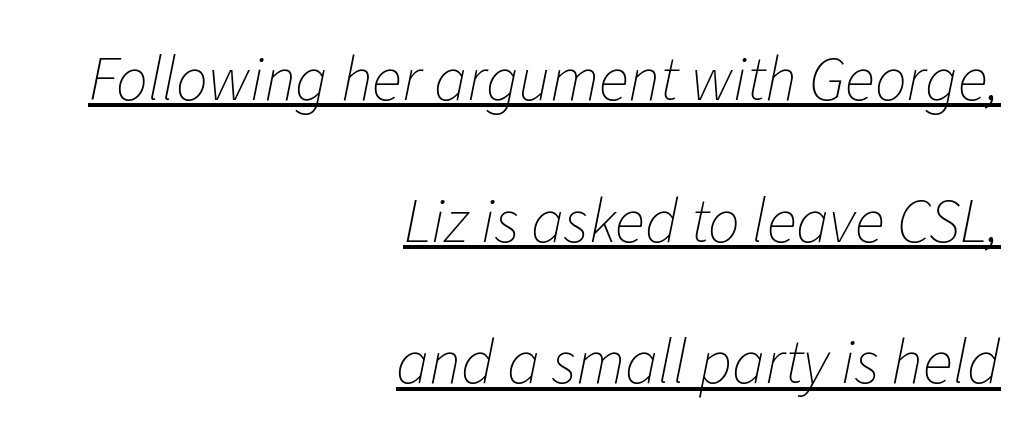
The image shows 63 px thin type, italic (leaning right); set right-aligned, loose line spacing (2.25x), normal letter spacing, underlined; low stroke contrast and a medium x-height.
